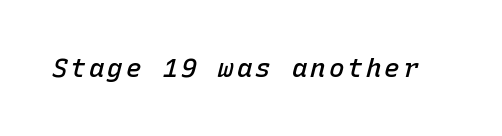
{"italic": "yes", "lean": "right", "slant_degrees": 15, "bold": "semi", "underline": "no", "glyph_px": 26}
